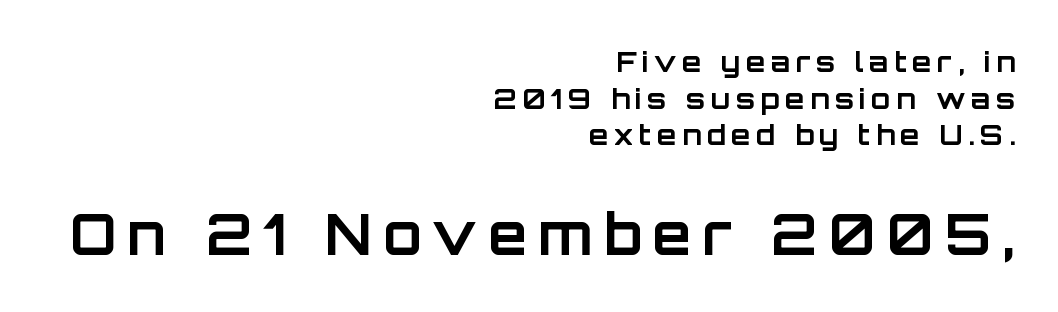
The image shows 56 px bold sans-serif type, upright; set right-aligned, normal line spacing (1.31x), unusually wide letter spacing (+0.2 em), not underlined; the second (bottom) block is 2.0x larger; low stroke contrast and a large x-height.
